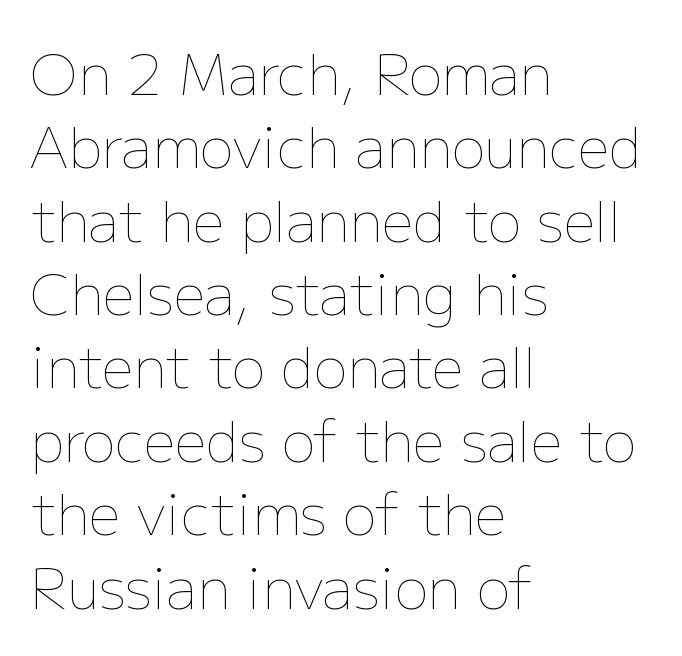
{"italic": "no", "bold": "no", "weight": "thin", "width": "normal", "stroke_contrast": "low", "x_height": "medium", "monospaced": "no", "underline": "no", "align": "left", "line_spacing": "normal", "line_spacing_ratio": 1.31, "letter_spacing": "normal", "letter_spacing_em": 0.0, "glyph_px": 56}
